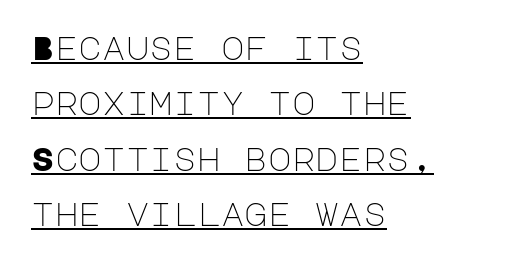
Q: Is the text bold? A: No.
Q: Is the text italic (slanted)? A: No, it is upright.
Q: Is the typeface a serif or a sans-serif typeface? A: Sans-serif.
Q: Is the text underlined? A: Yes.
Q: How is the paragraph aligned? A: Left-aligned.
Q: Is the spacing between letters normal or unusually wide? A: Normal.
Q: Width (condensed, normal, or wide)? A: Normal.
Q: Stroke contrast? A: Low.
Q: x-height? A: Large.
